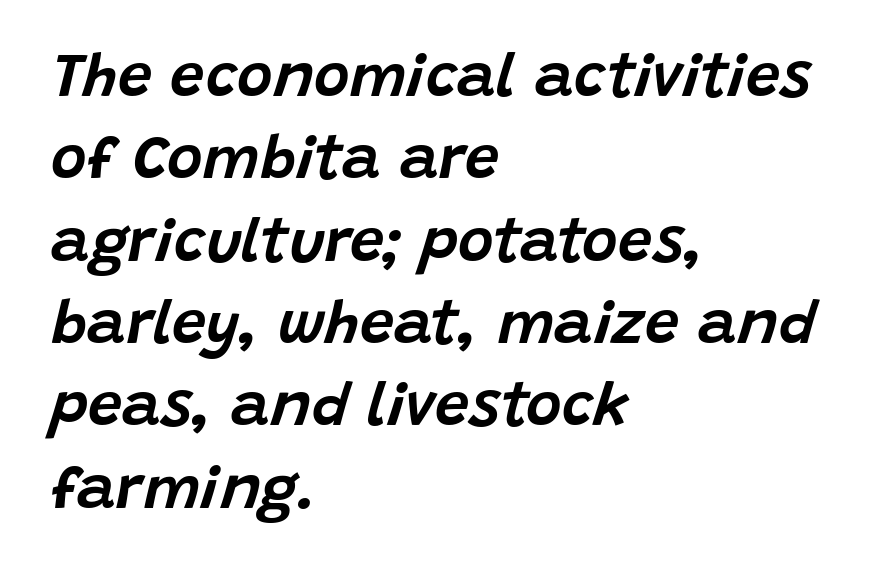
Q: Is the text italic (slanted)? A: Yes, it leans right by about 15 degrees.
Q: Is the text underlined? A: No.
Q: How is the paragraph aligned? A: Left-aligned.
Q: Is the spacing between letters normal or unusually wide? A: Normal.
Q: Is the spacing between lines tight, normal or loose? A: Normal.
Q: Width (condensed, normal, or wide)? A: Normal.
Q: Stroke contrast? A: Low.
Q: x-height? A: Large.
Q: Monospaced? A: No.
